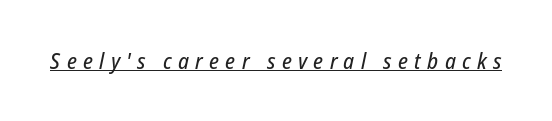
The image shows 22 px text type, italic (leaning right); set unusually wide letter spacing (+0.29 em), underlined.
